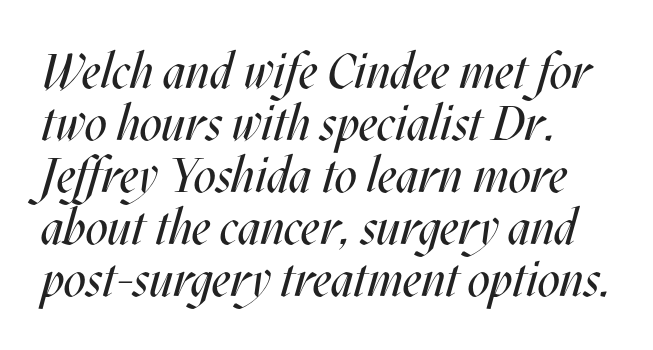
The font is comparable to plain body text, perhaps lighter. The face used here is proportionally spaced, like ordinary book or web type. Looking at the ascenders, they clearly lean. The specimen omits any rule beneath the text block's lines. Standard letterfit; no display-style spreading of the glyphs. The space between consecutive lines is stingy.
